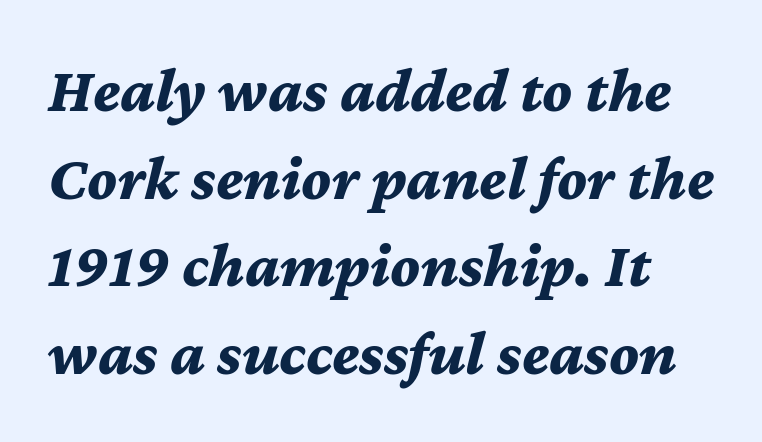
A typesetter would call this proportional, since set widths differ per character. Inter-character spacing is left at the font's built-in metrics. Quick note: italic. The vertical gap from one line to the next is medium.
